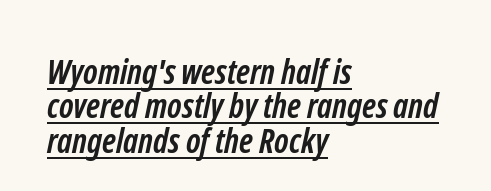
Think of a printed novel: that variable character pitch is what you see here. Does extra space separate the letters? No, they use regular spacing. Vertical spacing — tight. The face used here appears with an underline applied.
